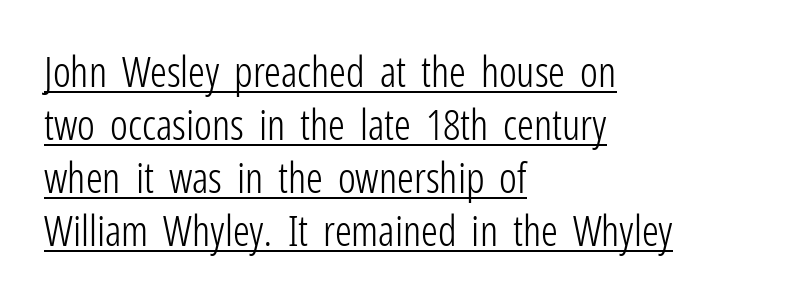
Each word holds together tightly as a unit, with standard inter-letter gaps. Horizontal bands of white between lines are of average thickness. Stroke terminals: plain, sans-serif. Think of a printed novel: that variable character pitch is what you see here. Stroke mass is kept to a normal reading level or below. Posture: upright roman.
